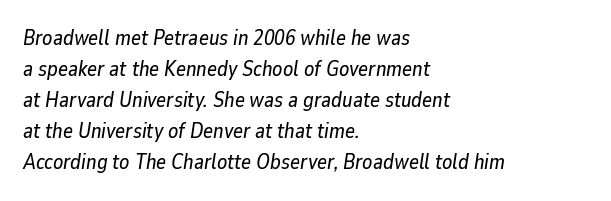
{"italic": "yes", "lean": "right", "slant_degrees": 9, "underline": "no", "align": "left", "line_spacing": "normal", "line_spacing_ratio": 1.48, "letter_spacing": "normal", "letter_spacing_em": 0.0, "glyph_px": 21}
